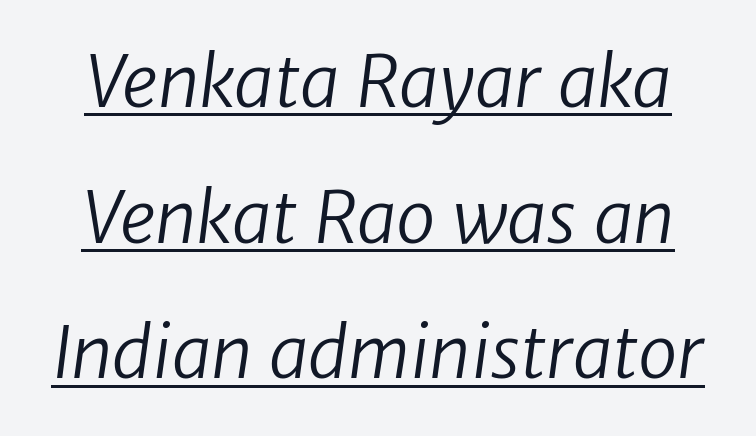
The cut favours lightness, reaching ordinary text weight at its darkest. Looks like regular typesetting: each glyph gets only the width it needs. The letters carry no serifs — their stems end cleanly without finishing strokes. The glyphs are accompanied by a horizontal stroke just below them. This sample trades compactness for vertical openness between lines. Words appear dense and cohesive because spacing is normal.
